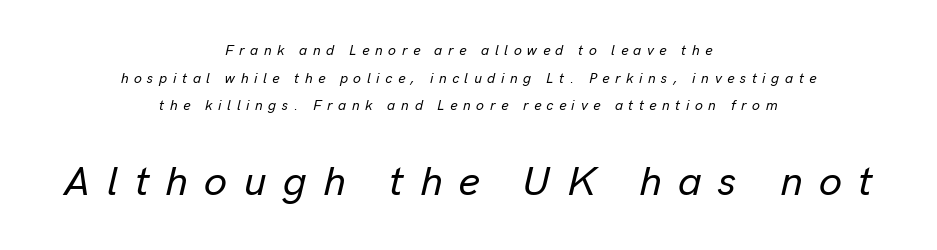
Compared with ordinary roman type, these characters are visibly tilted. Spacing verdict: proportional, widths tailored to each character. The tracking jumps out immediately: characters are airy and widely separated. Plain, unruled lines of type. The rendering enlarges the type as you move from the upper chunk to the lower. The typesetter chose a symmetrical, centered arrangement here.
